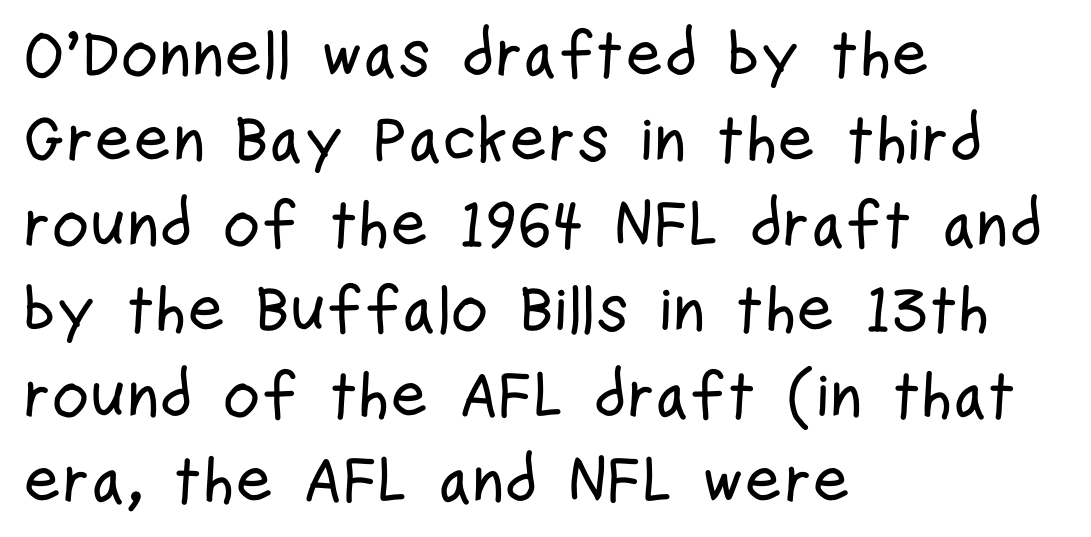
The image shows 65 px condensed sans-serif type, upright; set left-aligned, normal line spacing (1.31x), normal letter spacing, not underlined; low stroke contrast and a medium x-height.
